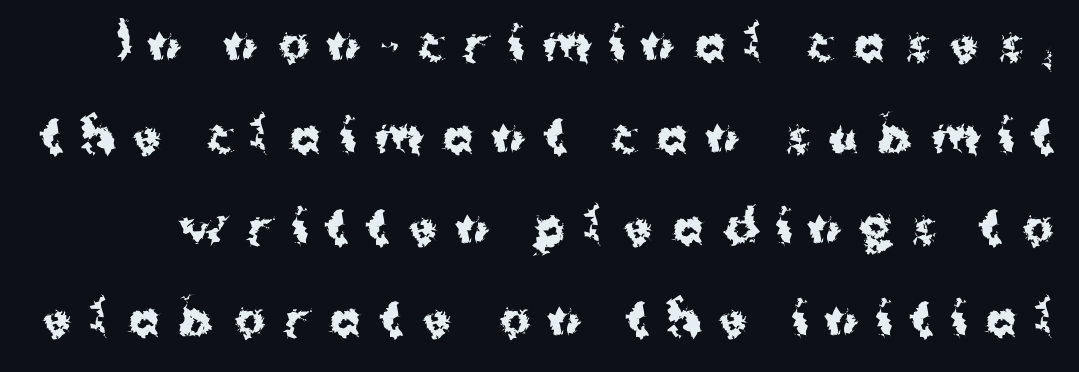
{"serif": "no", "italic": "no", "bold": "yes", "weight": "bold", "width": "normal", "stroke_contrast": "medium", "x_height": "medium", "monospaced": "no", "underline": "no", "line_spacing": "loose", "line_spacing_ratio": 1.99, "letter_spacing": "wide", "letter_spacing_em": 0.42, "glyph_px": 46}
